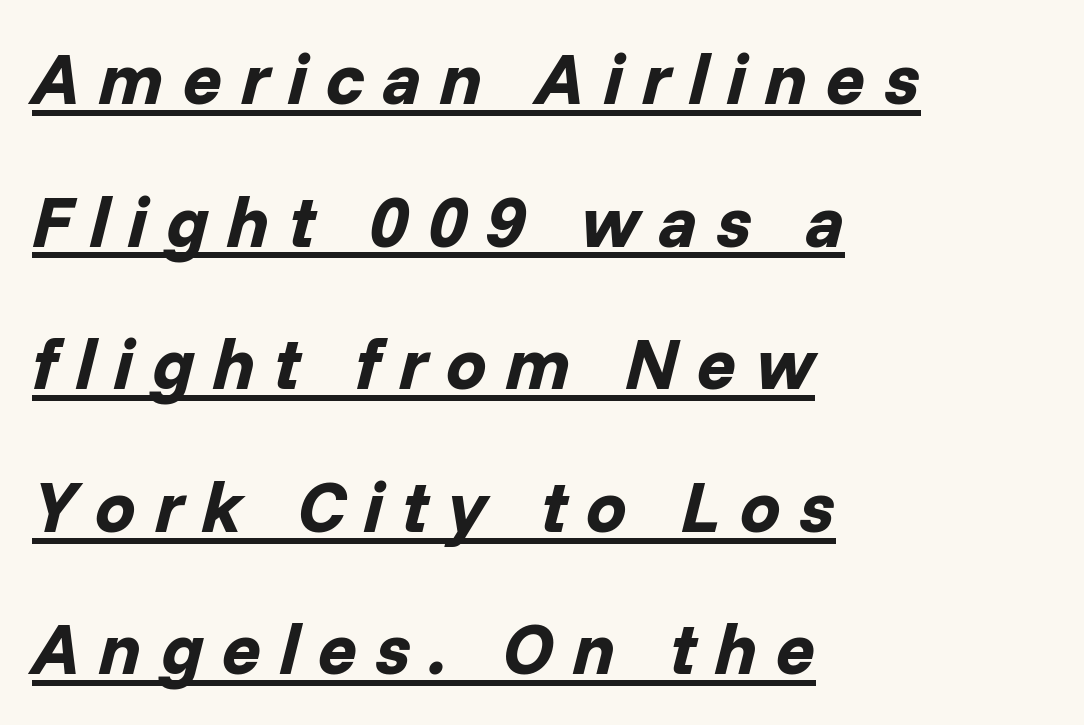
Q: Is the text bold? A: Yes.
Q: Is the text italic (slanted)? A: Yes, it leans right by about 14 degrees.
Q: Is the text underlined? A: Yes.
Q: How is the paragraph aligned? A: Left-aligned.
Q: Is the spacing between letters normal or unusually wide? A: Unusually wide.
Q: Is the spacing between lines tight, normal or loose? A: Loose.
Q: Width (condensed, normal, or wide)? A: Normal.
Q: Stroke contrast? A: Low.
Q: x-height? A: Medium.
Q: Monospaced? A: No.
